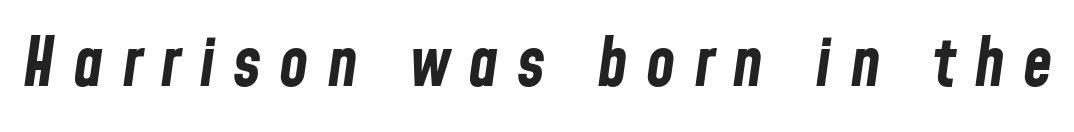
{"italic": "yes", "lean": "right", "slant_degrees": 8, "bold": "yes", "weight": "bold", "width": "condensed", "stroke_contrast": "low", "x_height": "medium", "monospaced": "no", "underline": "no", "letter_spacing": "wide", "letter_spacing_em": 0.27, "glyph_px": 67}
